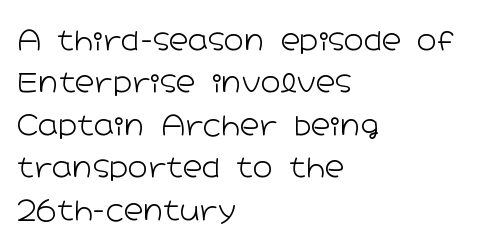
Q: Is the text bold? A: No.
Q: Is the text italic (slanted)? A: No, it is upright.
Q: Is the text underlined? A: No.
Q: How is the paragraph aligned? A: Left-aligned.
Q: Is the spacing between letters normal or unusually wide? A: Normal.
Q: Is the spacing between lines tight, normal or loose? A: Normal.
